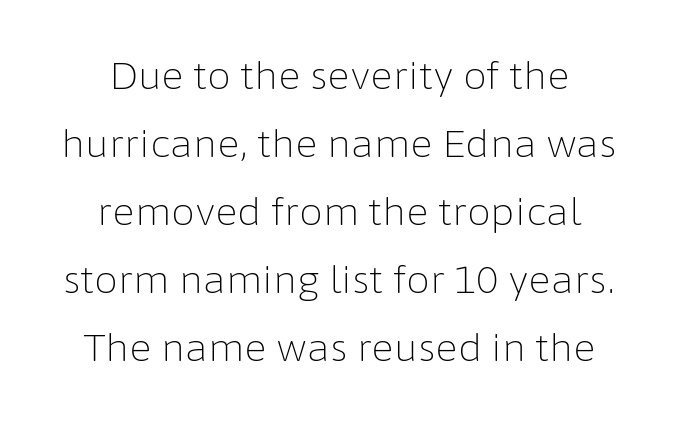
Q: Is the text bold? A: No.
Q: Is the text italic (slanted)? A: No, it is upright.
Q: Is the typeface a serif or a sans-serif typeface? A: Sans-serif.
Q: Is the text underlined? A: No.
Q: How is the paragraph aligned? A: Centered.
Q: Is the spacing between letters normal or unusually wide? A: Normal.
Q: Width (condensed, normal, or wide)? A: Normal.
Q: Stroke contrast? A: Low.
Q: x-height? A: Medium.
Q: Monospaced? A: No.
